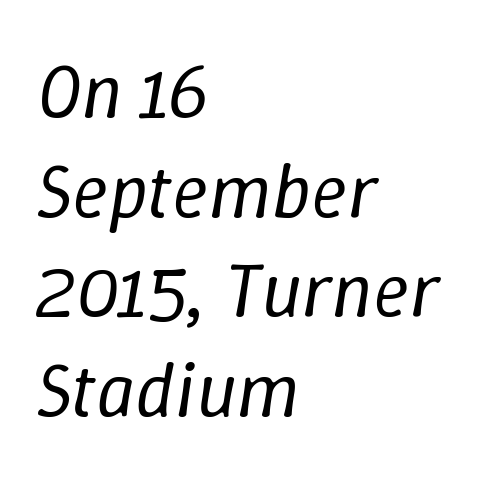
{"italic": "yes", "lean": "right", "slant_degrees": 9, "bold": "no", "weight": "regular", "width": "normal", "stroke_contrast": "low", "x_height": "medium", "monospaced": "no", "underline": "no", "align": "left", "line_spacing": "normal", "line_spacing_ratio": 1.31, "letter_spacing": "normal", "letter_spacing_em": 0.0, "glyph_px": 76}
